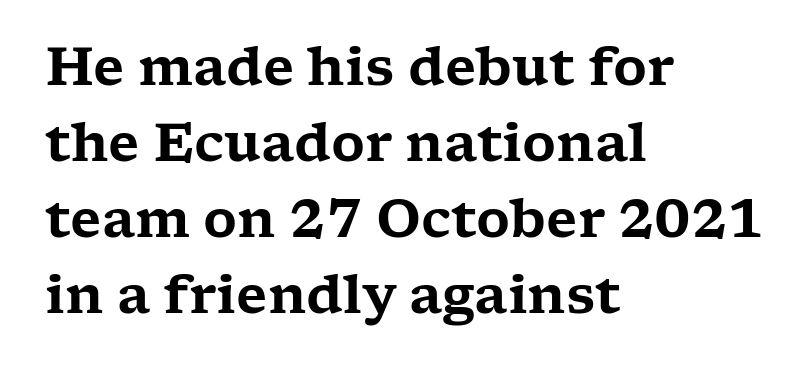
Examine the stroke ends and you'll spot serifs. Successive baselines arrive at the customary interval. The gap between lines stays unmarked. The type is set solid horizontally, with unmodified tracking. Characters remain perfectly vertical along every line.
